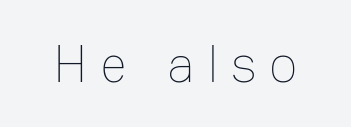
The image shows 53 px thin type, upright; set unusually wide letter spacing (+0.23 em), not underlined; low stroke contrast and a medium x-height.
